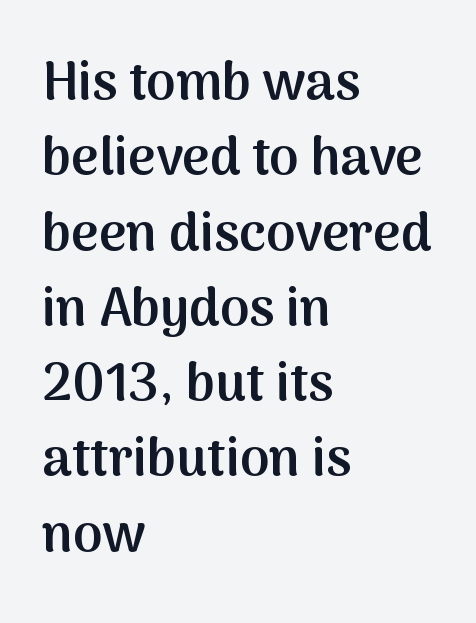
{"serif": "no", "italic": "no", "bold": "semi", "weight": "semibold", "width": "normal", "stroke_contrast": "medium", "x_height": "medium", "monospaced": "no", "underline": "no", "align": "left", "line_spacing": "normal", "line_spacing_ratio": 1.42, "letter_spacing": "normal", "letter_spacing_em": 0.0, "glyph_px": 53}
